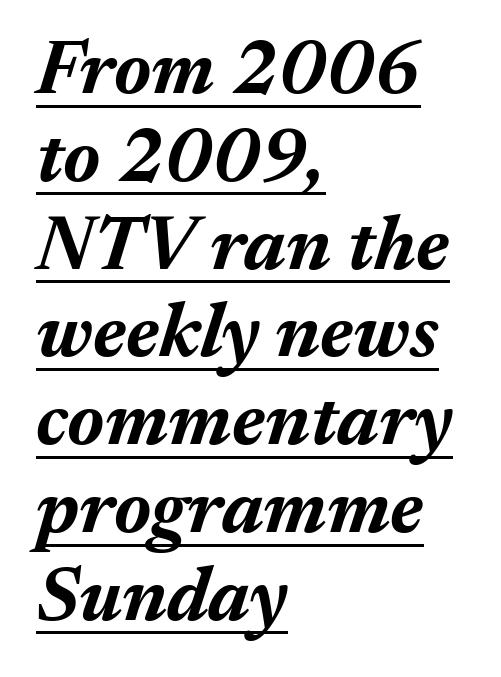
The image shows 77 px bold type, italic (leaning right); set left-aligned, tight line spacing (1.14x), normal letter spacing, underlined; medium stroke contrast and a medium x-height.
